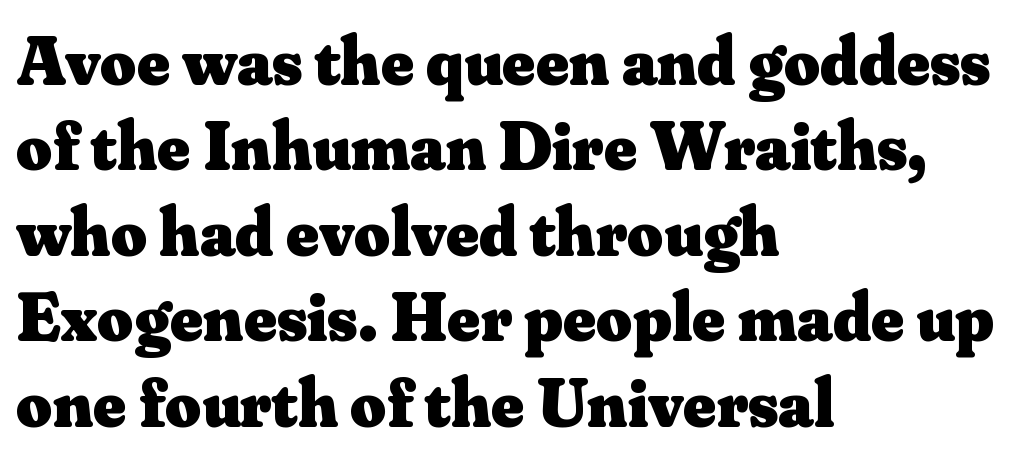
Q: Is the text bold? A: Yes.
Q: Is the text italic (slanted)? A: No, it is upright.
Q: Is the typeface a serif or a sans-serif typeface? A: Serif.
Q: Is the text underlined? A: No.
Q: How is the paragraph aligned? A: Left-aligned.
Q: Is the spacing between letters normal or unusually wide? A: Normal.
Q: Width (condensed, normal, or wide)? A: Normal.
Q: Stroke contrast? A: Medium.
Q: x-height? A: Small.
Q: Monospaced? A: No.
